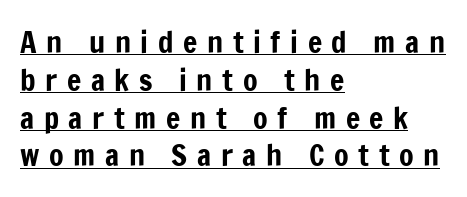
{"serif": "no", "italic": "no", "width": "condensed", "stroke_contrast": "low", "x_height": "medium", "monospaced": "no", "underline": "yes", "align": "left", "line_spacing": "normal", "line_spacing_ratio": 1.26, "letter_spacing": "wide", "letter_spacing_em": 0.32, "glyph_px": 30}
